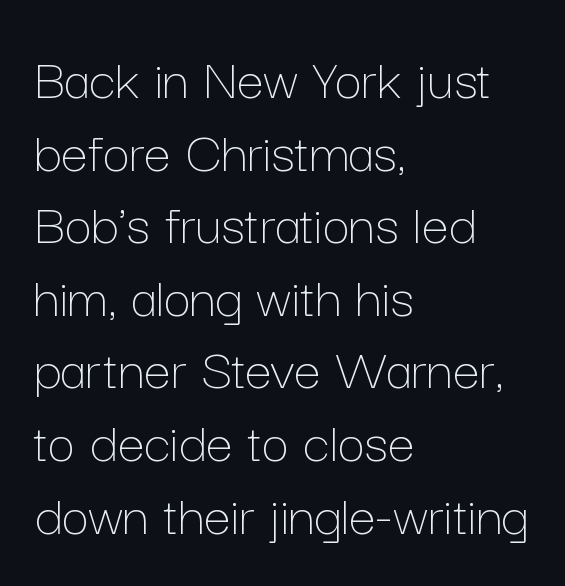
{"italic": "no", "bold": "no", "weight": "thin", "width": "normal", "stroke_contrast": "low", "x_height": "medium", "monospaced": "no", "underline": "no", "align": "left", "line_spacing_ratio": 1.21, "letter_spacing": "normal", "letter_spacing_em": 0.0, "glyph_px": 60}
